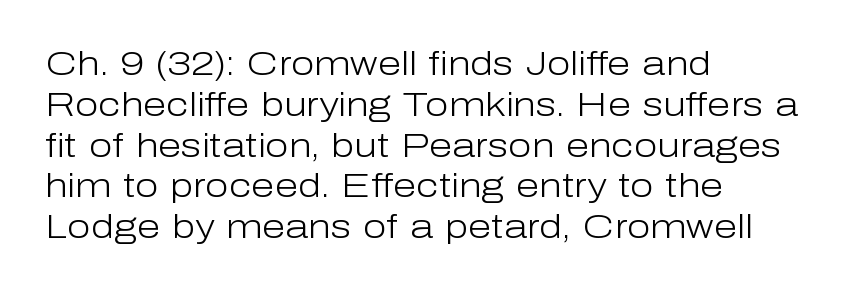
Italic? Not at all — the glyphs are vertical. Caption: face not bold, strokes unweighted. This sample is left-justified, so line endings fall wherever the words run out. Note the varied advance widths — an 'i' is clearly narrower than an 'm'. This rendering employs a face without finishing strokes, i.e., a sans-serif.
